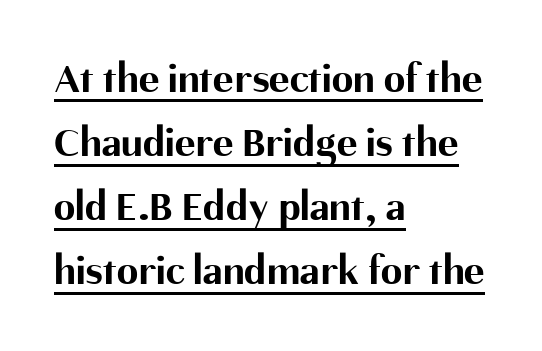
The image shows 43 px bold sans-serif type, upright; set left-aligned, normal line spacing (1.49x), normal letter spacing, underlined; medium stroke contrast and a medium x-height.
